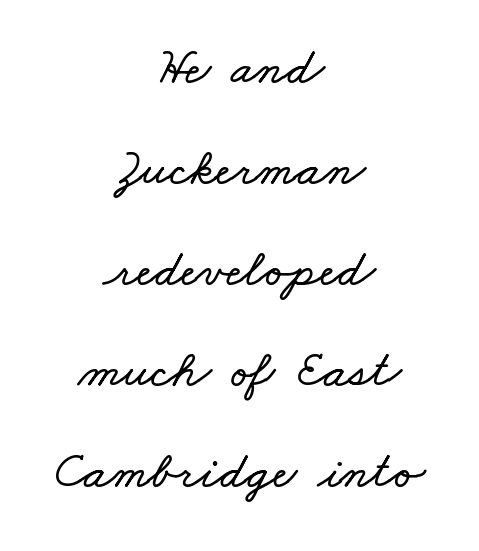
Q: Is the text underlined? A: No.
Q: How is the paragraph aligned? A: Centered.
Q: Is the spacing between letters normal or unusually wide? A: Normal.
Q: Is the spacing between lines tight, normal or loose? A: Loose.
Q: Width (condensed, normal, or wide)? A: Wide.
Q: Stroke contrast? A: Low.
Q: x-height? A: Small.
Q: Monospaced? A: No.
